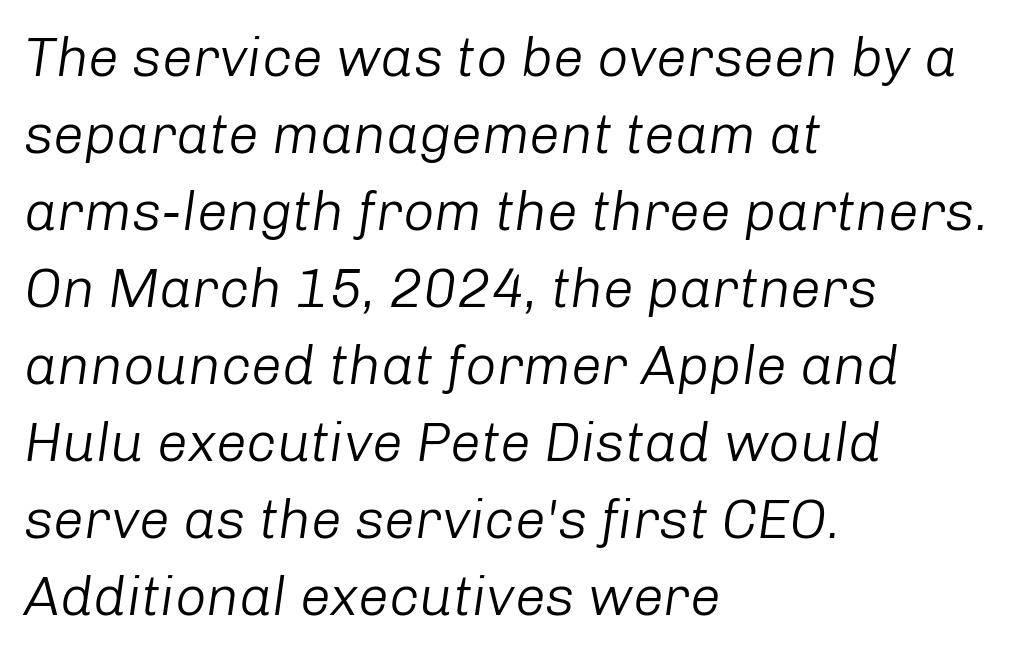
Line spacing here is normal. Think of a printed novel: that variable character pitch is what you see here. Words appear dense and cohesive because spacing is normal. Every character sits at an angle, as italics do.
